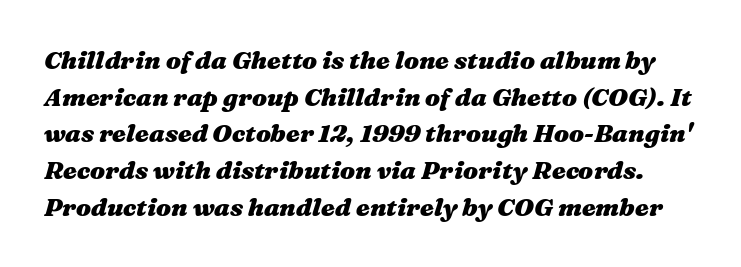
The image shows 25 px bold type, italic (leaning right); set normal line spacing (1.47x), normal letter spacing, not underlined.
